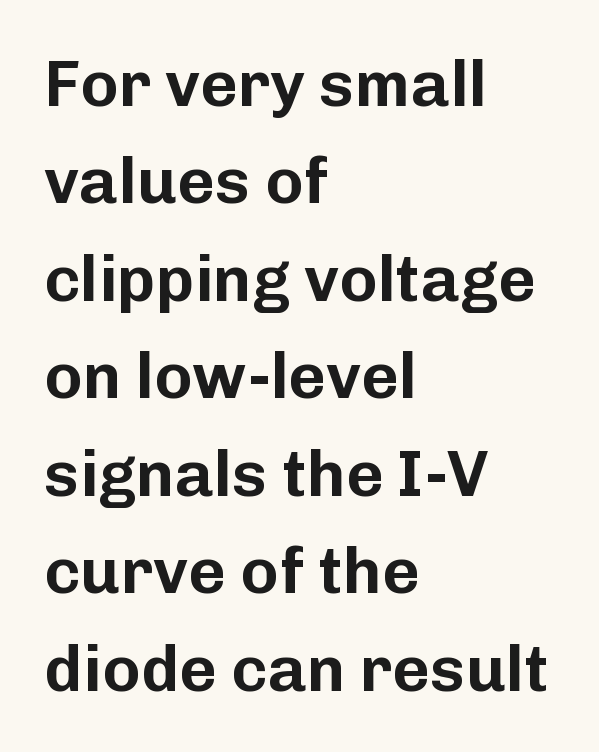
{"serif": "no", "italic": "no", "width": "normal", "stroke_contrast": "low", "x_height": "medium", "monospaced": "no", "underline": "no", "align": "left", "line_spacing": "normal", "line_spacing_ratio": 1.5, "letter_spacing": "normal", "letter_spacing_em": 0.0, "glyph_px": 65}
